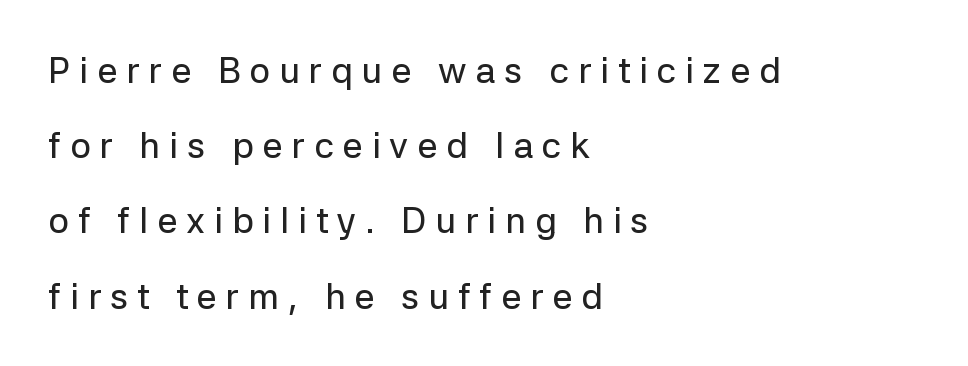
Q: Is the text italic (slanted)? A: No, it is upright.
Q: Is the typeface a serif or a sans-serif typeface? A: Sans-serif.
Q: Is the text underlined? A: No.
Q: How is the paragraph aligned? A: Left-aligned.
Q: Is the spacing between letters normal or unusually wide? A: Unusually wide.
Q: Is the spacing between lines tight, normal or loose? A: Loose.
Q: Width (condensed, normal, or wide)? A: Normal.
Q: Stroke contrast? A: Low.
Q: x-height? A: Medium.
Q: Monospaced? A: No.
